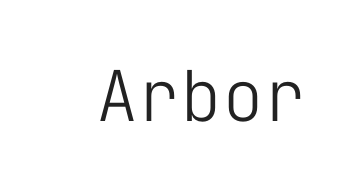
Q: Is the text bold? A: No.
Q: Is the text italic (slanted)? A: No, it is upright.
Q: Is the typeface a serif or a sans-serif typeface? A: Sans-serif.
Q: Is the text underlined? A: No.
Q: Is the spacing between letters normal or unusually wide? A: Normal.
Q: Width (condensed, normal, or wide)? A: Normal.
Q: Stroke contrast? A: Low.
Q: x-height? A: Medium.
Q: Monospaced? A: Yes.
